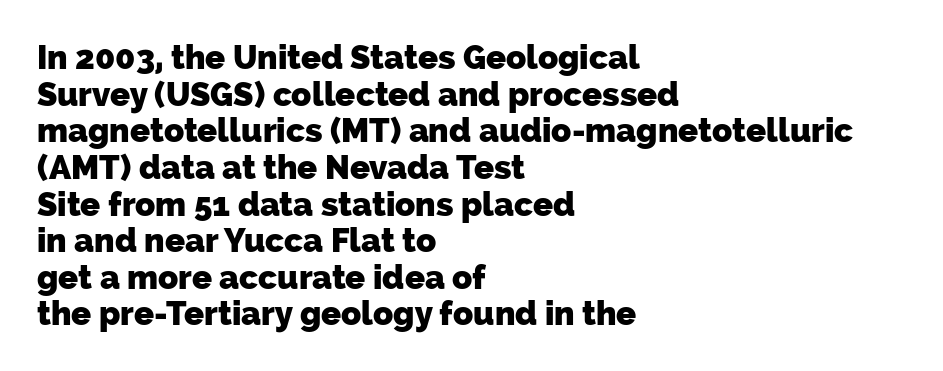
Q: Is the text bold? A: Yes.
Q: Is the typeface a serif or a sans-serif typeface? A: Sans-serif.
Q: Is the text underlined? A: No.
Q: How is the paragraph aligned? A: Left-aligned.
Q: Is the spacing between letters normal or unusually wide? A: Normal.
Q: Is the spacing between lines tight, normal or loose? A: Tight.
Q: Width (condensed, normal, or wide)? A: Normal.
Q: Stroke contrast? A: Low.
Q: x-height? A: Medium.
Q: Monospaced? A: No.
